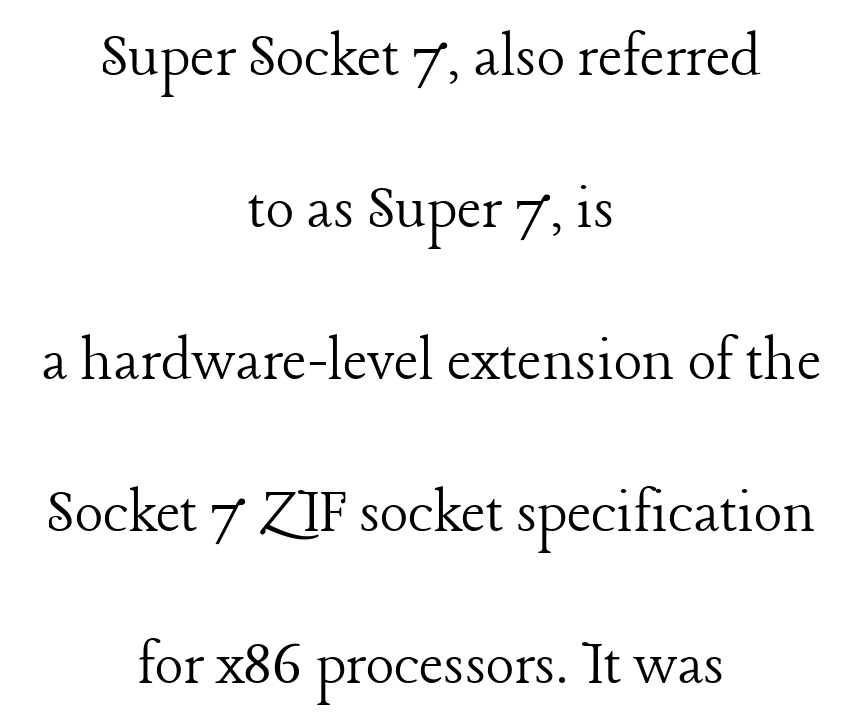
{"serif": "yes", "italic": "no", "bold": "no", "weight": "light", "width": "normal", "stroke_contrast": "low", "x_height": "medium", "monospaced": "no", "underline": "no", "align": "center", "line_spacing": "loose", "line_spacing_ratio": 2.27, "letter_spacing": "normal", "letter_spacing_em": 0.0, "glyph_px": 67}
